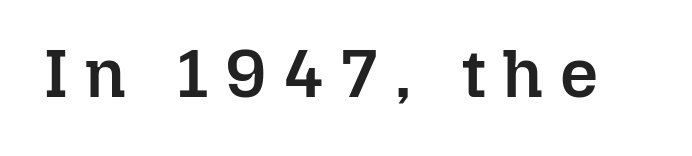
Q: Is the text bold? A: Semi-bold.
Q: Is the text italic (slanted)? A: No, it is upright.
Q: Is the text underlined? A: No.
Q: Is the spacing between letters normal or unusually wide? A: Unusually wide.
Q: Width (condensed, normal, or wide)? A: Normal.
Q: Stroke contrast? A: Low.
Q: x-height? A: Medium.
Q: Monospaced? A: No.
